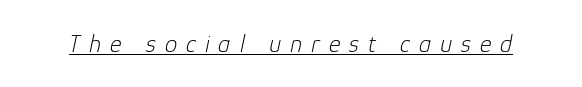
Q: Is the text bold? A: No.
Q: Is the text italic (slanted)? A: Yes, it leans right by about 12 degrees.
Q: Is the text underlined? A: Yes.
Q: Is the spacing between letters normal or unusually wide? A: Unusually wide.
